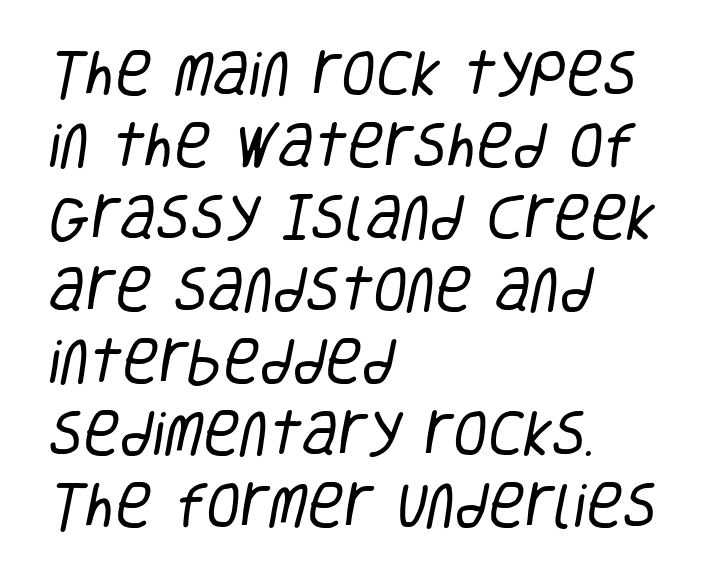
Q: Is the text bold? A: No.
Q: Is the typeface a serif or a sans-serif typeface? A: Sans-serif.
Q: Is the text underlined? A: No.
Q: How is the paragraph aligned? A: Left-aligned.
Q: Is the spacing between letters normal or unusually wide? A: Normal.
Q: Is the spacing between lines tight, normal or loose? A: Normal.
Q: Width (condensed, normal, or wide)? A: Condensed.
Q: Stroke contrast? A: Low.
Q: x-height? A: Large.
Q: Monospaced? A: No.
